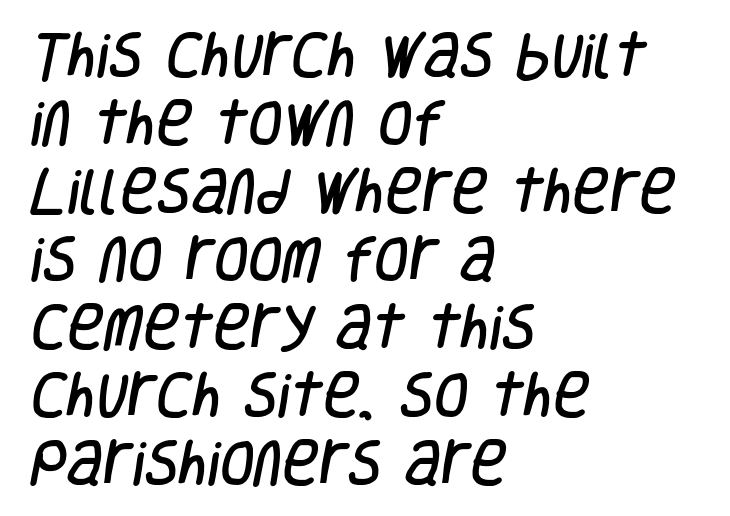
Q: Is the typeface a serif or a sans-serif typeface? A: Sans-serif.
Q: Is the text underlined? A: No.
Q: How is the paragraph aligned? A: Left-aligned.
Q: Is the spacing between letters normal or unusually wide? A: Normal.
Q: Is the spacing between lines tight, normal or loose? A: Normal.
Q: Width (condensed, normal, or wide)? A: Condensed.
Q: Stroke contrast? A: Low.
Q: x-height? A: Large.
Q: Monospaced? A: No.
